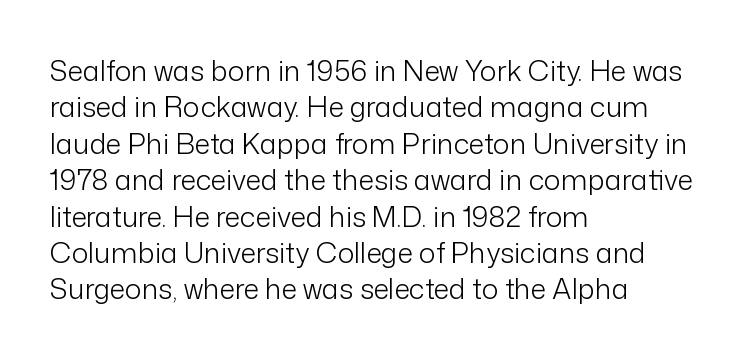
The letters stand upright; this is a roman face. A classic flush-left, rag-right setting is used for this passage. This sample has the flowing, uneven cadence of proportional lettering. Just letters on the line, the space beneath them empty. Does the type have serifs? No, each stem ends abruptly.
